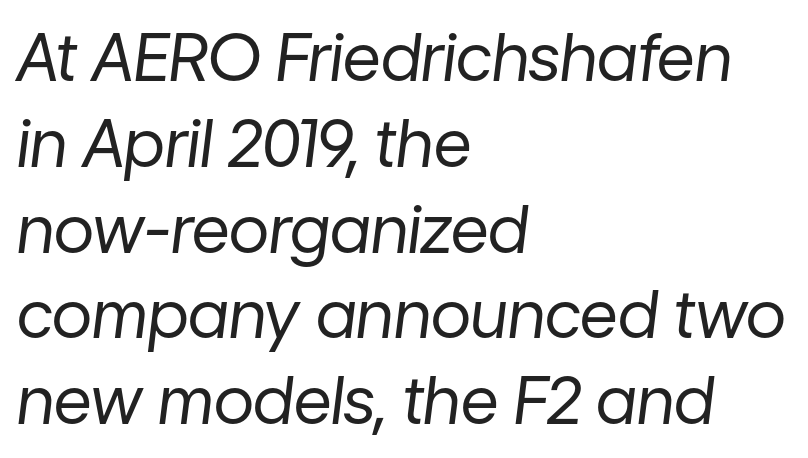
Q: Is the text bold? A: No.
Q: Is the text italic (slanted)? A: Yes, it leans right by about 7 degrees.
Q: Is the text underlined? A: No.
Q: How is the paragraph aligned? A: Left-aligned.
Q: Is the spacing between letters normal or unusually wide? A: Normal.
Q: Is the spacing between lines tight, normal or loose? A: Normal.
Q: Width (condensed, normal, or wide)? A: Normal.
Q: Stroke contrast? A: Low.
Q: x-height? A: Medium.
Q: Monospaced? A: No.
